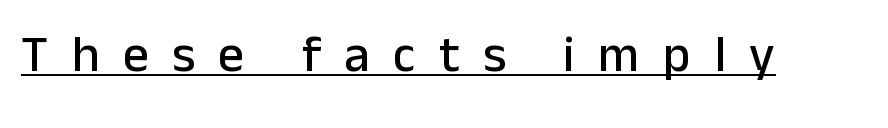
Q: Is the text italic (slanted)? A: No, it is upright.
Q: Is the typeface a serif or a sans-serif typeface? A: Sans-serif.
Q: Is the text underlined? A: Yes.
Q: Is the spacing between letters normal or unusually wide? A: Unusually wide.
Q: Width (condensed, normal, or wide)? A: Normal.
Q: Stroke contrast? A: Low.
Q: x-height? A: Medium.
Q: Monospaced? A: No.
